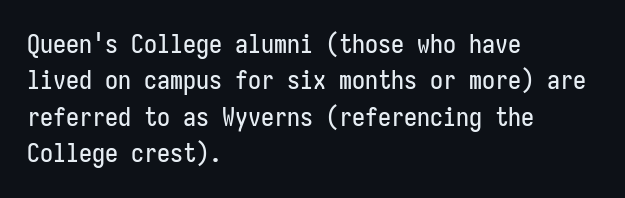
The image shows 26 px text type, upright; set left-aligned, normal line spacing (1.4x), normal letter spacing, not underlined.
